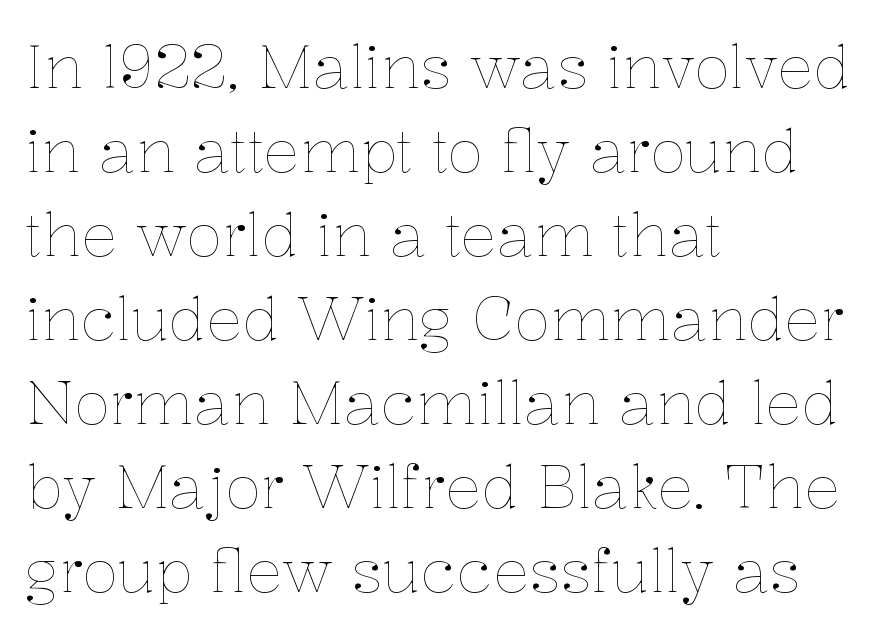
The image shows 60 px thin type, upright; set left-aligned, normal line spacing (1.4x), normal letter spacing, not underlined; low stroke contrast and a medium x-height.
